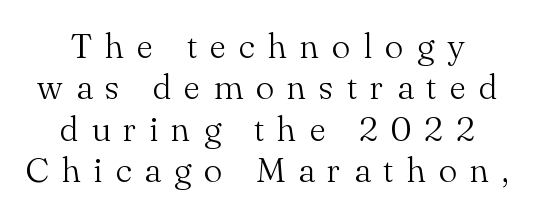
Q: Is the text bold? A: No.
Q: Is the text italic (slanted)? A: No, it is upright.
Q: Is the typeface a serif or a sans-serif typeface? A: Serif.
Q: Is the text underlined? A: No.
Q: How is the paragraph aligned? A: Centered.
Q: Is the spacing between letters normal or unusually wide? A: Unusually wide.
Q: Width (condensed, normal, or wide)? A: Normal.
Q: Stroke contrast? A: Medium.
Q: x-height? A: Small.
Q: Monospaced? A: No.
